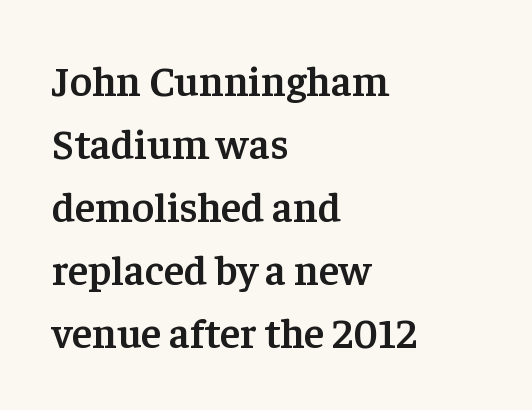
Q: Is the text bold? A: Semi-bold.
Q: Is the text italic (slanted)? A: No, it is upright.
Q: Is the typeface a serif or a sans-serif typeface? A: Serif.
Q: Is the text underlined? A: No.
Q: How is the paragraph aligned? A: Left-aligned.
Q: Is the spacing between letters normal or unusually wide? A: Normal.
Q: Is the spacing between lines tight, normal or loose? A: Normal.
Q: Width (condensed, normal, or wide)? A: Normal.
Q: Stroke contrast? A: Low.
Q: x-height? A: Medium.
Q: Monospaced? A: No.
